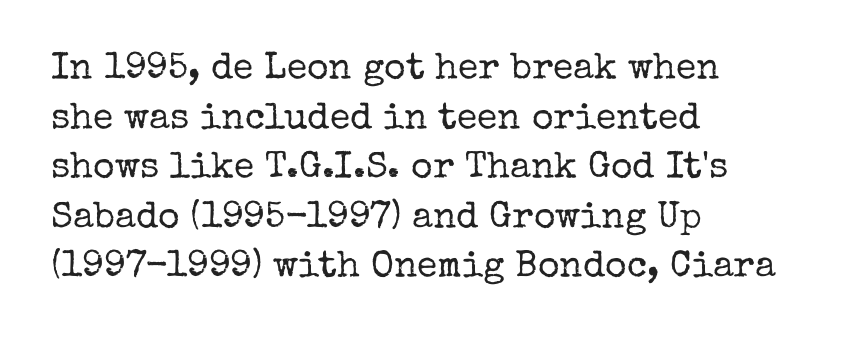
The image shows 37 px regular-weight serif type, upright; set left-aligned, normal line spacing (1.34x), normal letter spacing, not underlined; low stroke contrast and a medium x-height.
